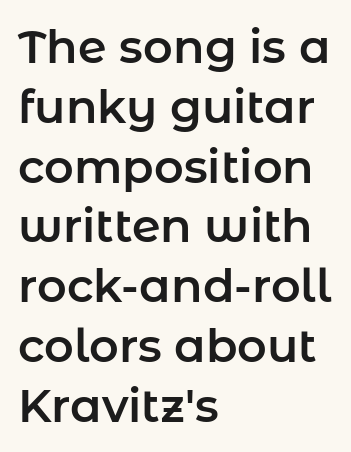
Q: Is the text italic (slanted)? A: No, it is upright.
Q: Is the typeface a serif or a sans-serif typeface? A: Sans-serif.
Q: Is the text underlined? A: No.
Q: How is the paragraph aligned? A: Left-aligned.
Q: Is the spacing between letters normal or unusually wide? A: Normal.
Q: Is the spacing between lines tight, normal or loose? A: Normal.
Q: Width (condensed, normal, or wide)? A: Normal.
Q: Stroke contrast? A: Low.
Q: x-height? A: Medium.
Q: Monospaced? A: No.
